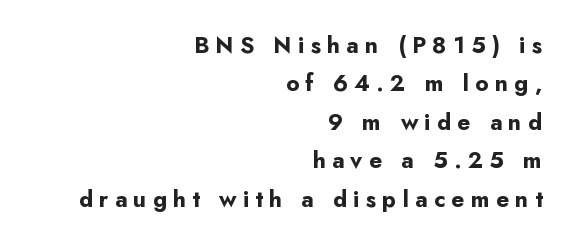
Ascenders rise straight up at ninety degrees. The characters look thick and weighty, a clear bold. The line-height multiplier appears to be the usual default. The space beneath each line is pristine and unruled.
